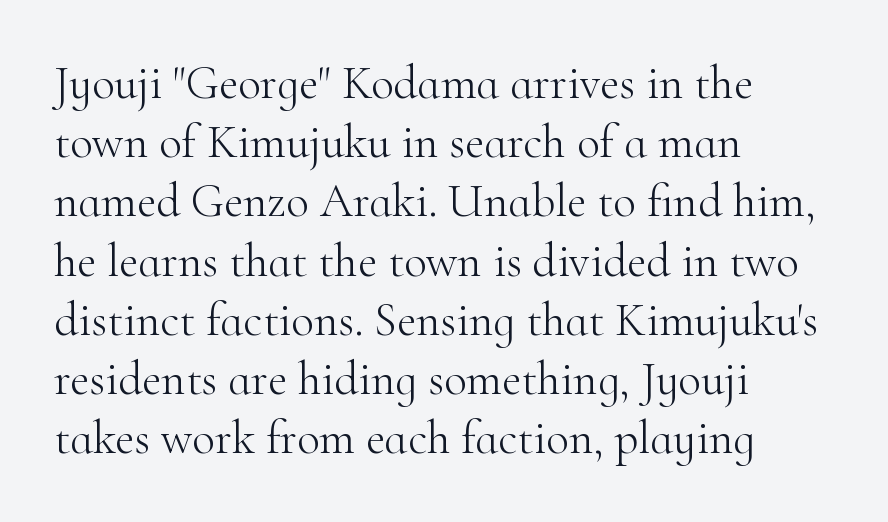
{"serif": "yes", "italic": "no", "bold": "no", "weight": "light", "width": "normal", "stroke_contrast": "high", "x_height": "small", "monospaced": "no", "underline": "no", "align": "left", "line_spacing": "normal", "line_spacing_ratio": 1.26, "letter_spacing": "normal", "letter_spacing_em": 0.0, "glyph_px": 47}
